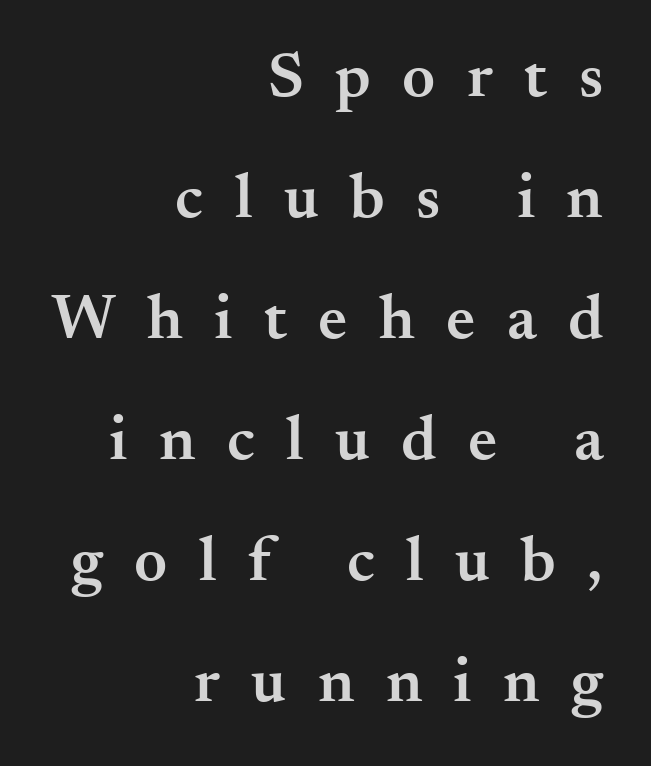
Q: Is the text bold? A: Semi-bold.
Q: Is the text italic (slanted)? A: No, it is upright.
Q: Is the typeface a serif or a sans-serif typeface? A: Serif.
Q: Is the text underlined? A: No.
Q: How is the paragraph aligned? A: Right-aligned.
Q: Is the spacing between letters normal or unusually wide? A: Unusually wide.
Q: Width (condensed, normal, or wide)? A: Normal.
Q: Stroke contrast? A: Medium.
Q: x-height? A: Small.
Q: Monospaced? A: No.
